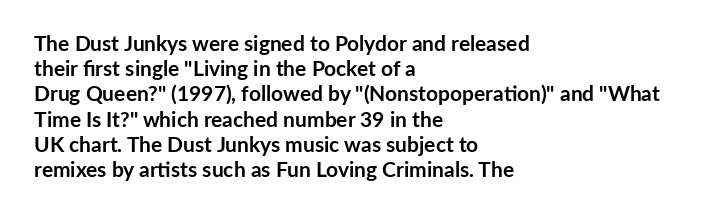
Each line starts at the same left margin while the right side varies. Upright lettering throughout. What stands out about the letter spacing? Nothing — it is the standard amount. Check the space under the baseline: it is left empty. The typesetting leans heavy: a genuine bold.
